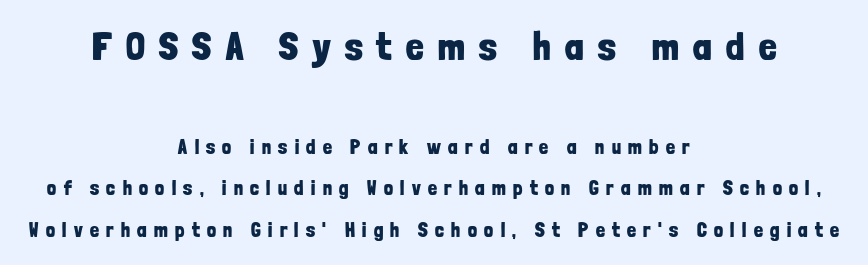
Q: Is the text bold? A: Yes.
Q: Is the text italic (slanted)? A: No, it is upright.
Q: Is the typeface a serif or a sans-serif typeface? A: Sans-serif.
Q: Is the text underlined? A: No.
Q: How is the paragraph aligned? A: Centered.
Q: Is the spacing between letters normal or unusually wide? A: Unusually wide.
Q: Is the spacing between lines tight, normal or loose? A: Loose.
Q: Which block of text is set in a larger size, the first (top) or the second (bottom)? A: The first (top) one.
Q: Width (condensed, normal, or wide)? A: Condensed.
Q: Stroke contrast? A: Low.
Q: x-height? A: Medium.
Q: Monospaced? A: No.
